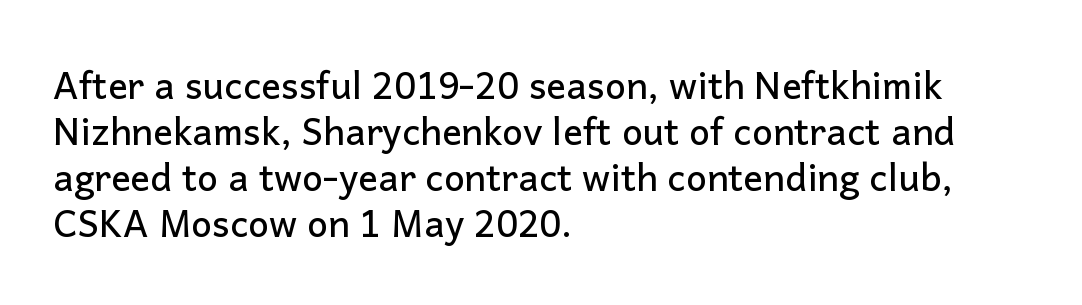
{"serif": "no", "italic": "no", "width": "normal", "stroke_contrast": "low", "x_height": "medium", "monospaced": "no", "underline": "no", "align": "left", "line_spacing_ratio": 1.24, "letter_spacing": "normal", "letter_spacing_em": 0.0, "glyph_px": 37}
